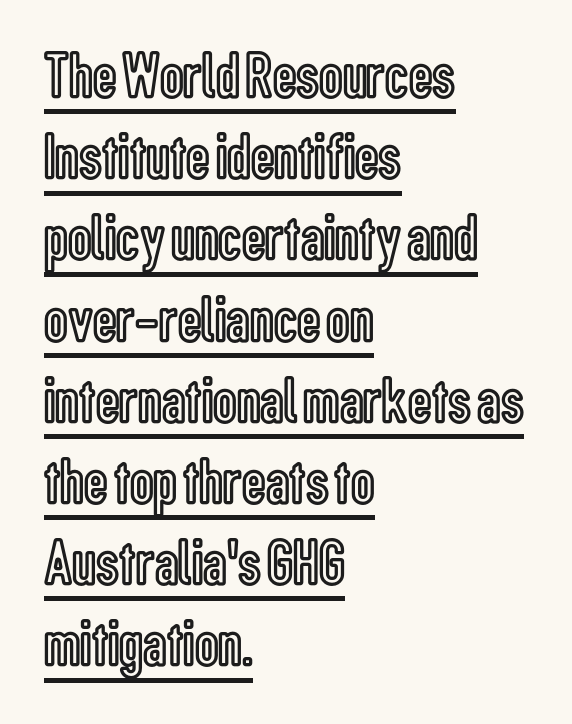
The words here are underlined. Is this a fixed-width face? No — the glyphs have proportional, varying widths. Quick note: not italic, upright. Compared with a centered layout, this one pins lines to the left instead. Characters follow at the spacing the type designer built in.
